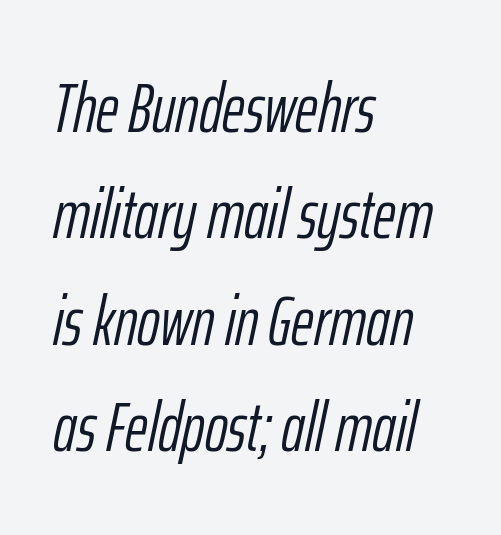
{"italic": "yes", "lean": "right", "slant_degrees": 12, "bold": "no", "weight": "light", "width": "condensed", "stroke_contrast": "low", "x_height": "medium", "monospaced": "no", "underline": "no", "align": "left", "line_spacing": "normal", "line_spacing_ratio": 1.54, "letter_spacing": "normal", "letter_spacing_em": 0.0, "glyph_px": 69}
